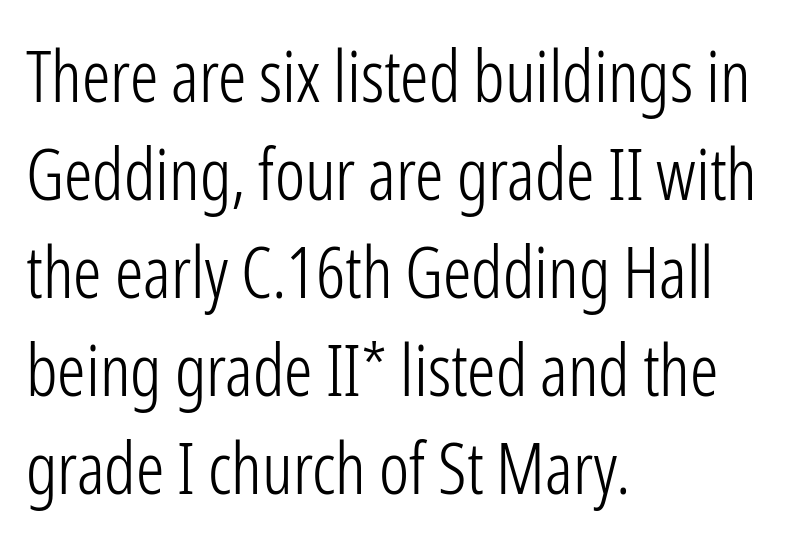
Ordinary non-slanted type is in use. Do the characters align in a grid? No, the font is proportional. The font family rendered here belongs to the sans-serif group. Horizontal bands of white between lines are of average thickness.
